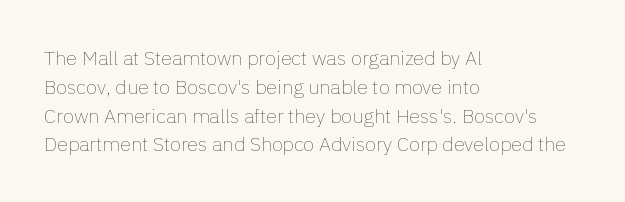
{"italic": "no", "bold": "no", "underline": "no", "align": "left", "line_spacing": "normal", "line_spacing_ratio": 1.44, "letter_spacing": "normal", "letter_spacing_em": 0.0, "glyph_px": 20}
